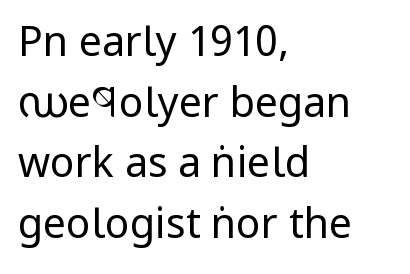
The image shows 41 px regular-weight, condensed sans-serif type, upright; set left-aligned, normal line spacing (1.48x), normal letter spacing, not underlined; low stroke contrast and a large x-height.
